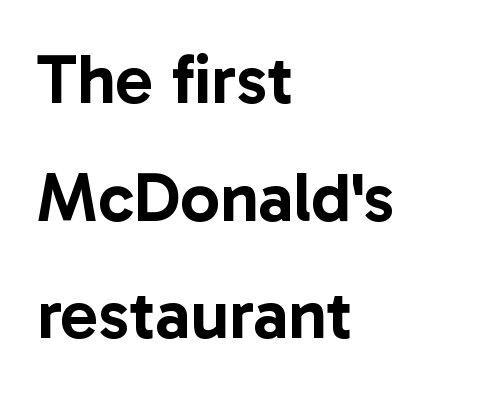
Q: Is the text italic (slanted)? A: No, it is upright.
Q: Is the typeface a serif or a sans-serif typeface? A: Sans-serif.
Q: Is the text underlined? A: No.
Q: How is the paragraph aligned? A: Left-aligned.
Q: Is the spacing between letters normal or unusually wide? A: Normal.
Q: Is the spacing between lines tight, normal or loose? A: Normal.
Q: Width (condensed, normal, or wide)? A: Normal.
Q: Stroke contrast? A: Low.
Q: x-height? A: Medium.
Q: Monospaced? A: No.
